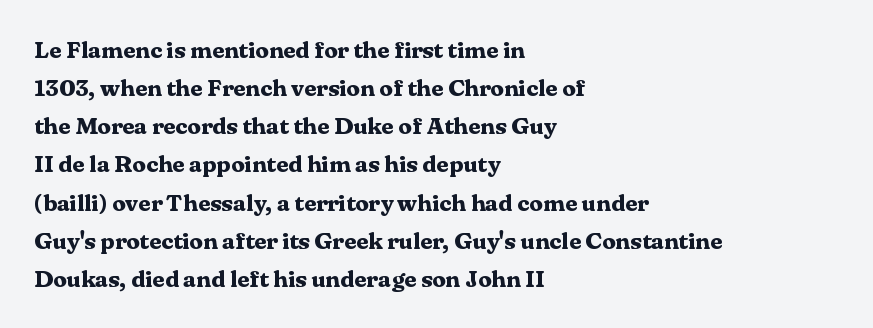
{"italic": "no", "bold": "yes", "underline": "no", "align": "left", "line_spacing": "normal", "line_spacing_ratio": 1.59, "letter_spacing": "normal", "letter_spacing_em": 0.0, "glyph_px": 24}
